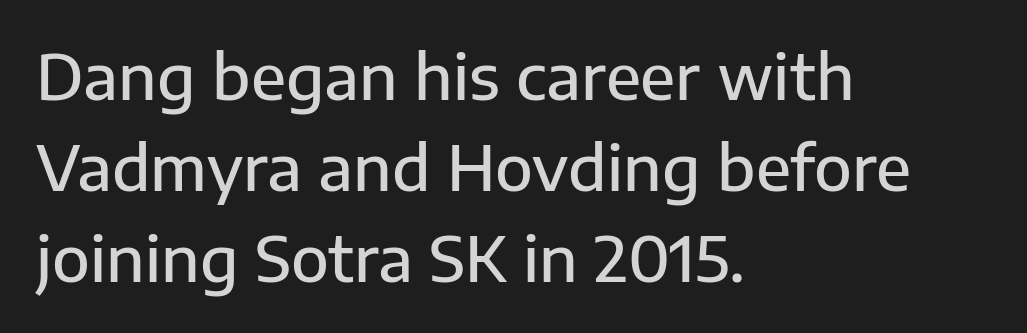
The image shows 62 px semibold sans-serif type, upright; set left-aligned, normal line spacing (1.47x), normal letter spacing, not underlined; low stroke contrast and a medium x-height.
